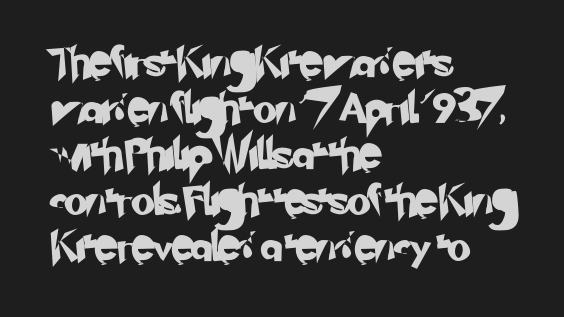
Q: Is the typeface a serif or a sans-serif typeface? A: Sans-serif.
Q: Is the text underlined? A: No.
Q: How is the paragraph aligned? A: Left-aligned.
Q: Is the spacing between letters normal or unusually wide? A: Normal.
Q: Is the spacing between lines tight, normal or loose? A: Normal.
Q: Width (condensed, normal, or wide)? A: Normal.
Q: Stroke contrast? A: Low.
Q: x-height? A: Small.
Q: Monospaced? A: No.
